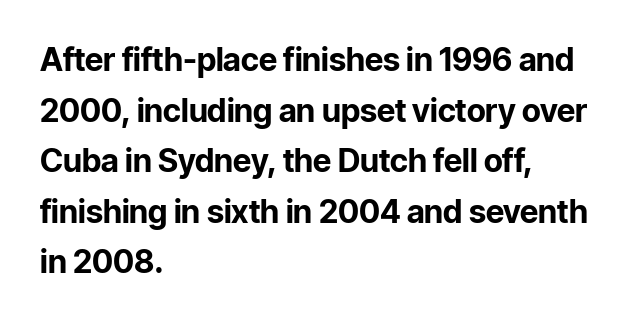
Q: Is the text bold? A: Yes.
Q: Is the text italic (slanted)? A: No, it is upright.
Q: Is the typeface a serif or a sans-serif typeface? A: Sans-serif.
Q: Is the text underlined? A: No.
Q: How is the paragraph aligned? A: Left-aligned.
Q: Is the spacing between letters normal or unusually wide? A: Normal.
Q: Is the spacing between lines tight, normal or loose? A: Normal.
Q: Width (condensed, normal, or wide)? A: Normal.
Q: Stroke contrast? A: Low.
Q: x-height? A: Medium.
Q: Monospaced? A: No.
